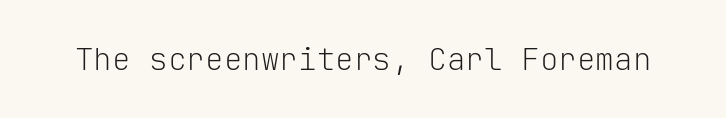
No word sits above an underline. Spacing between characters is what you'd get straight out of the box. Fixed-width glyphs throughout — classic coding-font behaviour. Posture: straight, roman, zero tilt. The font is comparable to plain body text, perhaps lighter. The designer went with a sans here, leaving each stem footless.
